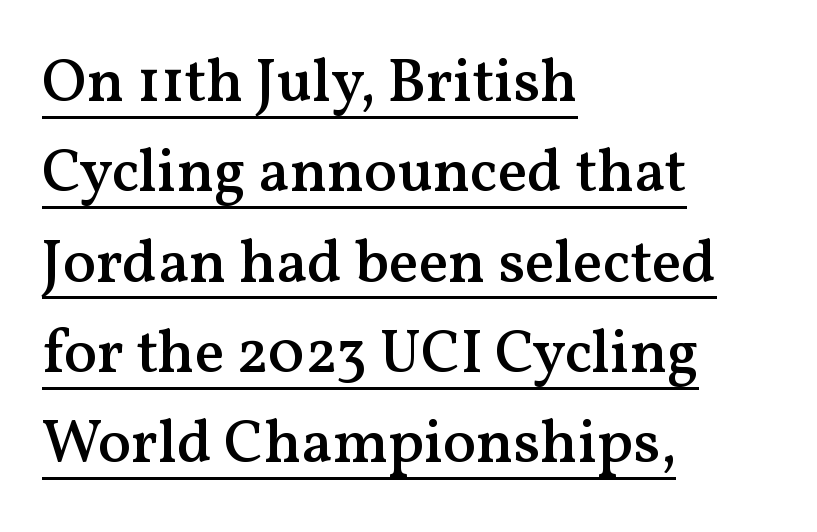
The rendering uses natural spacing where letterforms have individual widths. The string is rendered with underlining switched on. The designer went with a serif here, giving each stem small feet. The lettering holds an erect, upright posture throughout. Tracking here is standard; glyphs follow each other at the usual distance.
